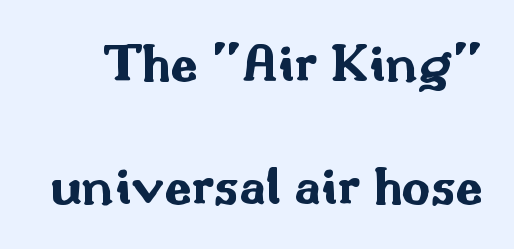
{"serif": "no", "italic": "no", "bold": "yes", "weight": "bold", "width": "wide", "stroke_contrast": "medium", "x_height": "small", "monospaced": "no", "underline": "no", "line_spacing": "loose", "line_spacing_ratio": 2.2, "letter_spacing": "normal", "letter_spacing_em": 0.0, "glyph_px": 56}
